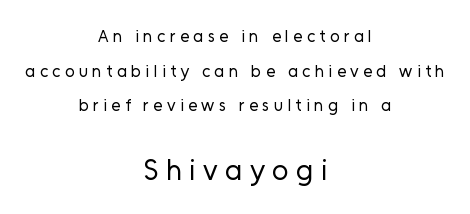
Visually, the bottom section dominates because its glyphs are scaled up. Typographically, this falls in the sans-serif category. Caption: multi-line text, centered on the measure. Note the varied advance widths — an 'i' is clearly narrower than an 'm'.
